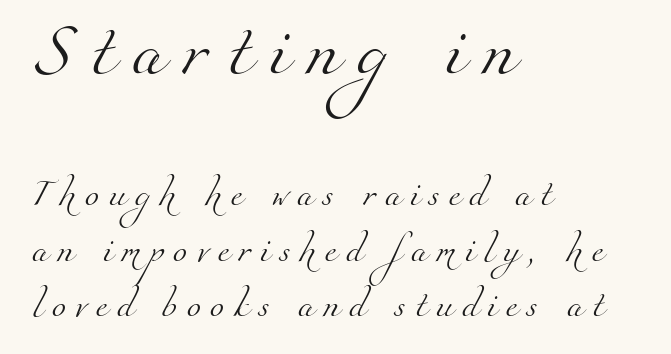
Q: Is the text bold? A: No.
Q: Is the typeface a serif or a sans-serif typeface? A: Serif.
Q: Is the text underlined? A: No.
Q: How is the paragraph aligned? A: Left-aligned.
Q: Is the spacing between letters normal or unusually wide? A: Unusually wide.
Q: Is the spacing between lines tight, normal or loose? A: Loose.
Q: Which block of text is set in a larger size, the first (top) or the second (bottom)? A: The first (top) one.
Q: Width (condensed, normal, or wide)? A: Normal.
Q: Stroke contrast? A: Medium.
Q: x-height? A: Small.
Q: Monospaced? A: No.
